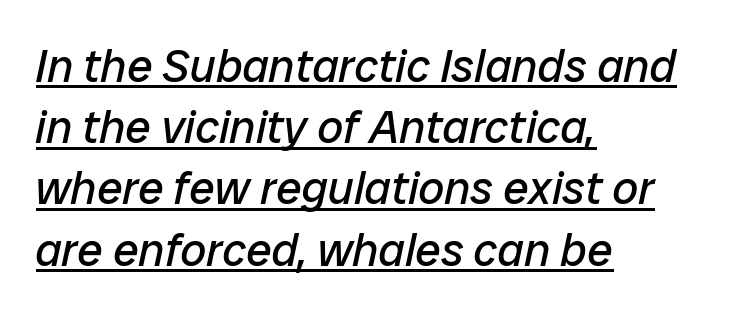
The image shows 46 px regular-weight type, italic (leaning right); set left-aligned, normal line spacing (1.33x), normal letter spacing, underlined; low stroke contrast and a medium x-height.
